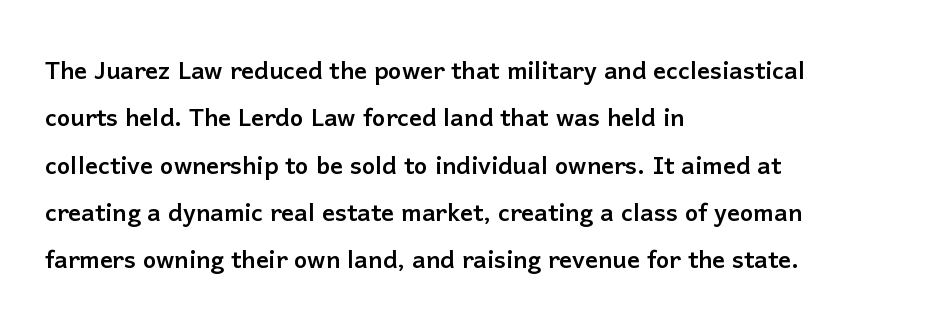
Q: Is the text italic (slanted)? A: No, it is upright.
Q: Is the typeface a serif or a sans-serif typeface? A: Sans-serif.
Q: Is the text underlined? A: No.
Q: How is the paragraph aligned? A: Left-aligned.
Q: Is the spacing between letters normal or unusually wide? A: Normal.
Q: Is the spacing between lines tight, normal or loose? A: Normal.
Q: Width (condensed, normal, or wide)? A: Normal.
Q: Stroke contrast? A: Low.
Q: x-height? A: Medium.
Q: Monospaced? A: No.
